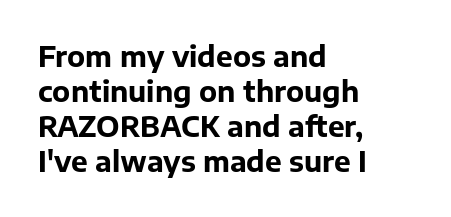
{"serif": "no", "italic": "no", "bold": "yes", "weight": "bold", "width": "normal", "stroke_contrast": "low", "x_height": "medium", "monospaced": "no", "underline": "no", "align": "left", "line_spacing": "normal", "line_spacing_ratio": 1.25, "letter_spacing": "normal", "letter_spacing_em": 0.0, "glyph_px": 28}
